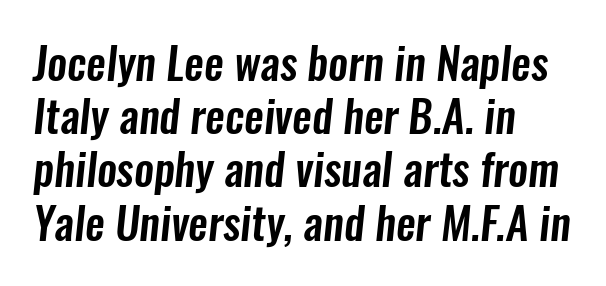
Q: Is the typeface a serif or a sans-serif typeface? A: Sans-serif.
Q: Is the text underlined? A: No.
Q: How is the paragraph aligned? A: Left-aligned.
Q: Is the spacing between letters normal or unusually wide? A: Normal.
Q: Width (condensed, normal, or wide)? A: Condensed.
Q: Stroke contrast? A: Low.
Q: x-height? A: Medium.
Q: Monospaced? A: No.
